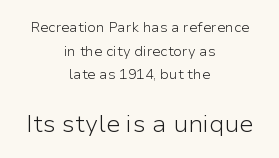
Nobody drew a line under any word here. Reading top to bottom, the characters get bigger at the block break. These lines keep a tight, regular rhythm from letter to letter. A centered setting, common on invitations and titles, is used for this passage. Rows of type keep a routine distance in the vertical direction.
